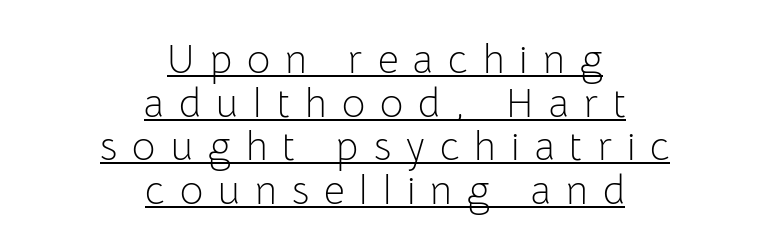
Q: Is the text bold? A: No.
Q: Is the text italic (slanted)? A: No, it is upright.
Q: Is the typeface a serif or a sans-serif typeface? A: Sans-serif.
Q: Is the text underlined? A: Yes.
Q: How is the paragraph aligned? A: Centered.
Q: Is the spacing between letters normal or unusually wide? A: Unusually wide.
Q: Is the spacing between lines tight, normal or loose? A: Tight.
Q: Width (condensed, normal, or wide)? A: Normal.
Q: Stroke contrast? A: Low.
Q: x-height? A: Medium.
Q: Monospaced? A: No.
